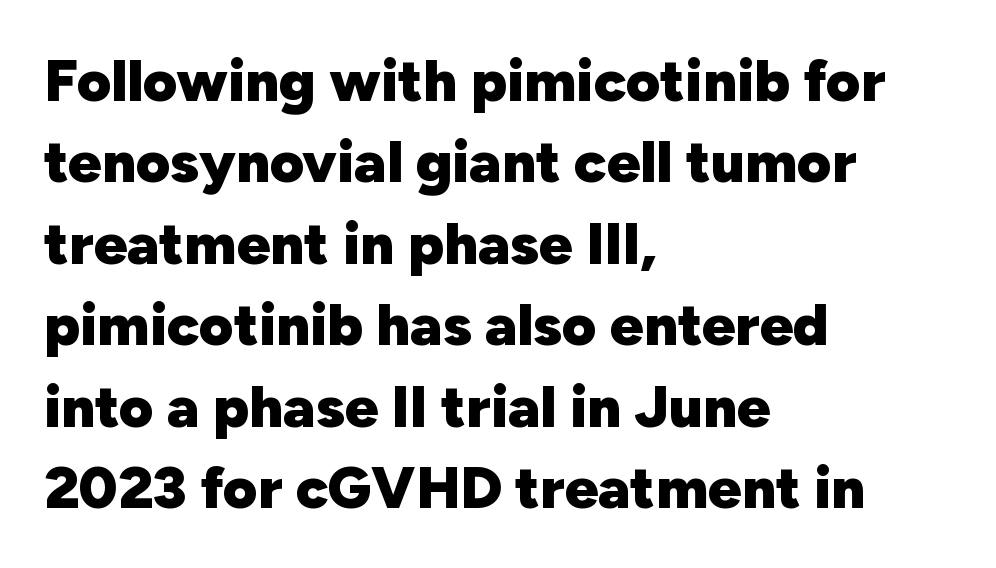
Interline gaps are of average width in this sample. The characters look thick and weighty, a clear bold. Glance below the letters and you will spot only blank space. When letters stand straight like this, we call the style roman or upright.
